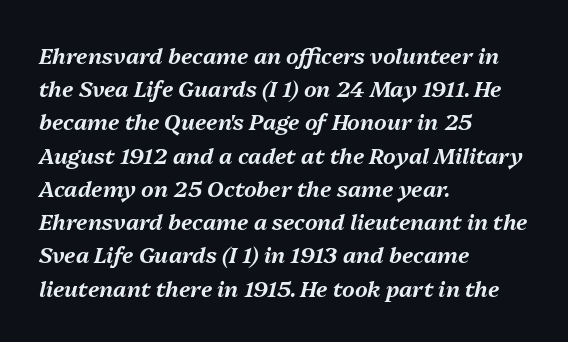
The image shows 22 px text type, italic (leaning right); set left-aligned, normal line spacing (1.51x), normal letter spacing, not underlined.
